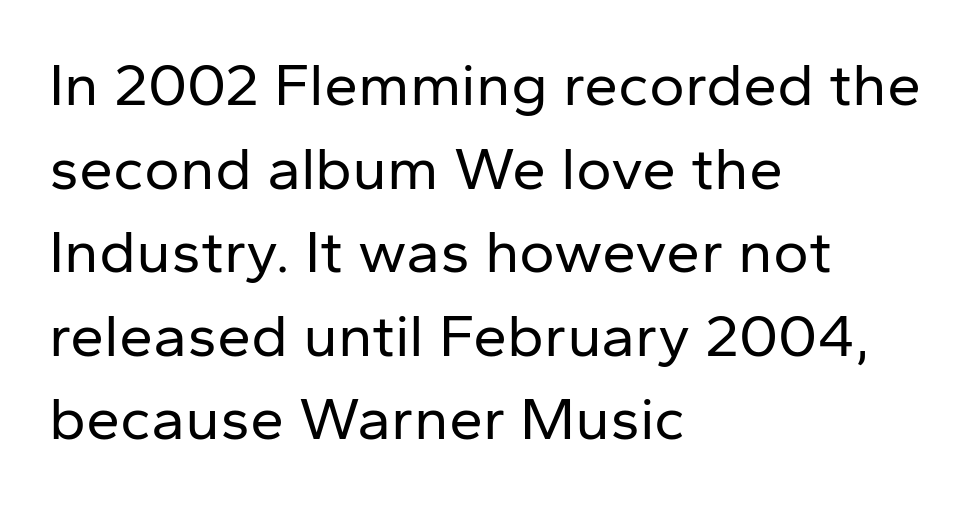
There is no visible air inserted between adjacent glyphs. Nothing heavy about these letters — not bold at all. Horizontally, the lines are justified to the leading edge only. Proportional: the letters do not fall into vertical columns. Ascenders rise straight up at ninety degrees.
